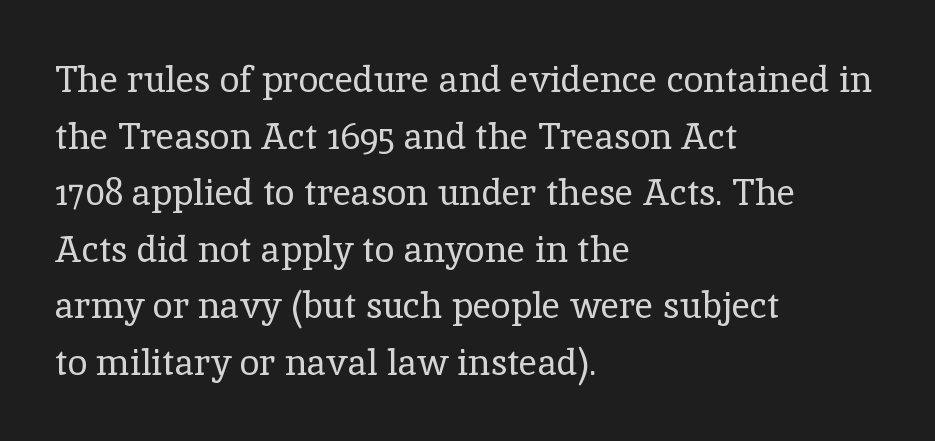
Tall strokes in this sample are plumb rather than angled. This sample uses plain, unmodified letter spacing. A quiet, ordinary-to-light weight characterises the typeface. The block of text has a typical density, with ordinary space between rows.
